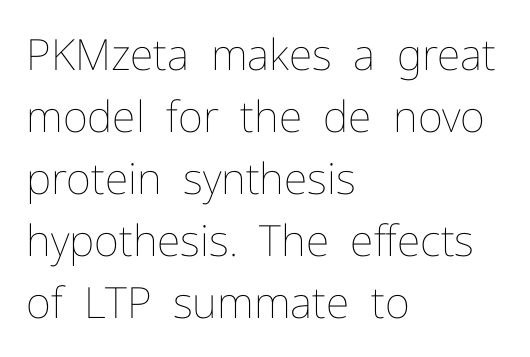
Q: Is the text bold? A: No.
Q: Is the text italic (slanted)? A: No, it is upright.
Q: Is the text underlined? A: No.
Q: How is the paragraph aligned? A: Left-aligned.
Q: Is the spacing between letters normal or unusually wide? A: Normal.
Q: Is the spacing between lines tight, normal or loose? A: Normal.
Q: Width (condensed, normal, or wide)? A: Normal.
Q: Stroke contrast? A: Low.
Q: x-height? A: Medium.
Q: Monospaced? A: No.
